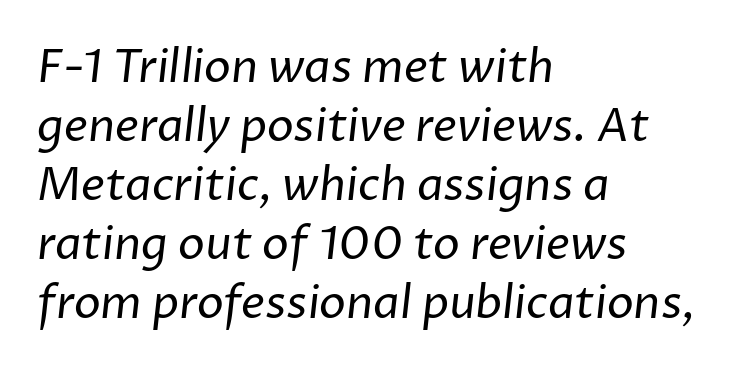
Observe the ordinary spacing: letters are neighbours, not strangers. You could not count columns in this text — the font is proportionally spaced. Weight: not bold — regular or lighter. A normal amount of white space separates one row of letters from the next. The compositor pushed each line to the left boundary.
